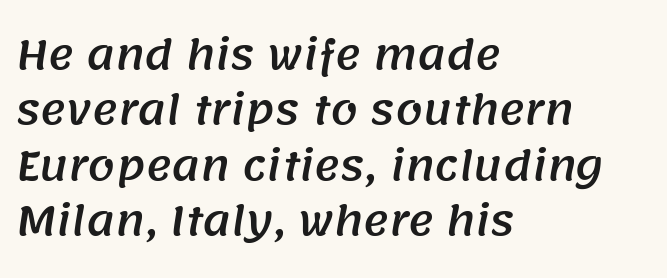
Q: Is the typeface a serif or a sans-serif typeface? A: Sans-serif.
Q: Is the text underlined? A: No.
Q: How is the paragraph aligned? A: Left-aligned.
Q: Is the spacing between letters normal or unusually wide? A: Normal.
Q: Is the spacing between lines tight, normal or loose? A: Normal.
Q: Width (condensed, normal, or wide)? A: Normal.
Q: Stroke contrast? A: Medium.
Q: x-height? A: Large.
Q: Monospaced? A: No.
